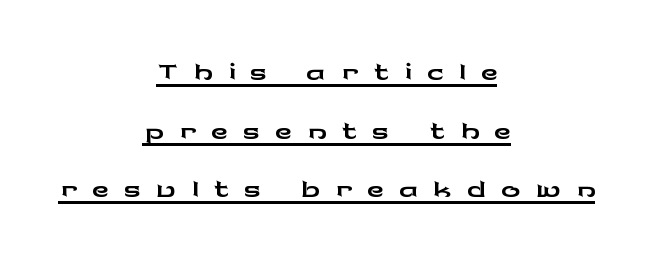
{"serif": "no", "italic": "no", "width": "wide", "stroke_contrast": "low", "x_height": "medium", "monospaced": "no", "underline": "yes", "align": "center", "line_spacing": "normal", "line_spacing_ratio": 1.25, "letter_spacing": "wide", "letter_spacing_em": 0.32, "glyph_px": 47}
